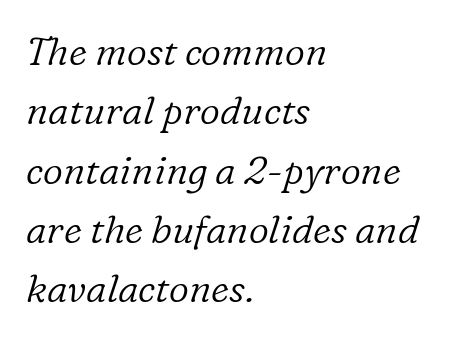
The image shows 39 px light serif type, italic (leaning right); set left-aligned, normal line spacing (1.52x), normal letter spacing, not underlined; low stroke contrast and a medium x-height.
